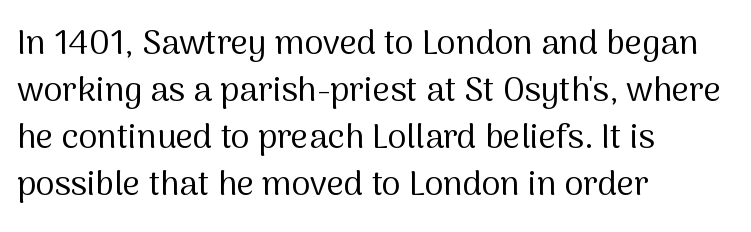
Nope, not italic — everything's standing straight. Letter spacing: default. The rag falls on the right side of this text block. Check the space under the baseline: it is left empty. The typeface chosen for these lines omits serifs.
